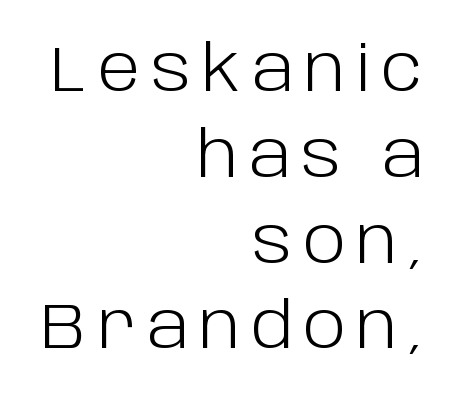
These lines are rendered in a variable-pitch font. Any mark beneath the type? The region is blank. Posture: straight, roman, zero tilt. Note: no serifs on the glyphs. Vertically, the passage feels balanced, rows spaced as you'd expect.
